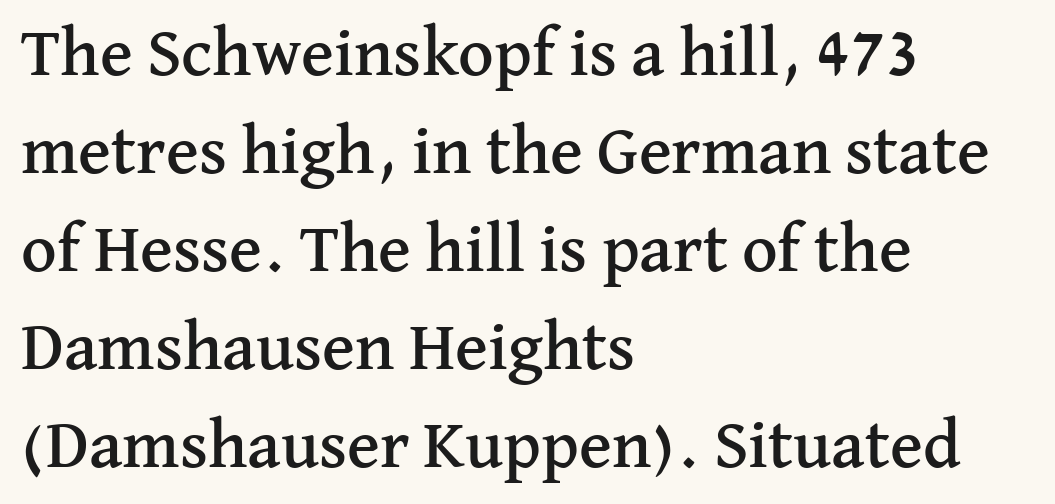
Q: Is the text italic (slanted)? A: No, it is upright.
Q: Is the typeface a serif or a sans-serif typeface? A: Serif.
Q: Is the text underlined? A: No.
Q: How is the paragraph aligned? A: Left-aligned.
Q: Is the spacing between letters normal or unusually wide? A: Normal.
Q: Is the spacing between lines tight, normal or loose? A: Normal.
Q: Width (condensed, normal, or wide)? A: Normal.
Q: Stroke contrast? A: Medium.
Q: x-height? A: Medium.
Q: Monospaced? A: No.
